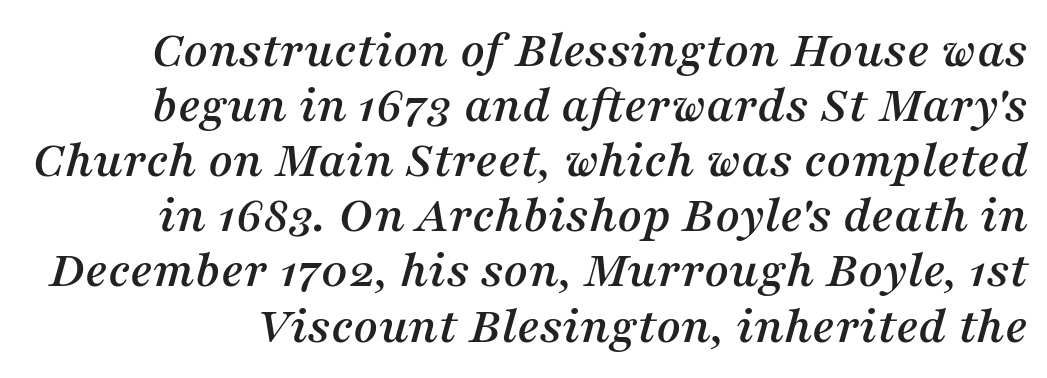
Q: Is the text italic (slanted)? A: Yes, it leans right by about 16 degrees.
Q: Is the typeface a serif or a sans-serif typeface? A: Serif.
Q: Is the text underlined? A: No.
Q: Is the spacing between letters normal or unusually wide? A: Normal.
Q: Is the spacing between lines tight, normal or loose? A: Tight.
Q: Width (condensed, normal, or wide)? A: Normal.
Q: Stroke contrast? A: Medium.
Q: x-height? A: Medium.
Q: Monospaced? A: No.
